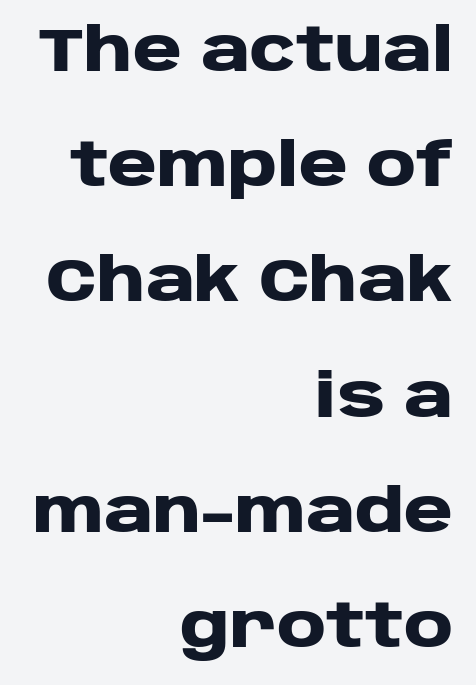
Q: Is the text bold? A: Yes.
Q: Is the text italic (slanted)? A: No, it is upright.
Q: Is the typeface a serif or a sans-serif typeface? A: Sans-serif.
Q: Is the text underlined? A: No.
Q: How is the paragraph aligned? A: Right-aligned.
Q: Is the spacing between letters normal or unusually wide? A: Normal.
Q: Is the spacing between lines tight, normal or loose? A: Loose.
Q: Width (condensed, normal, or wide)? A: Wide.
Q: Stroke contrast? A: Low.
Q: x-height? A: Large.
Q: Monospaced? A: No.
